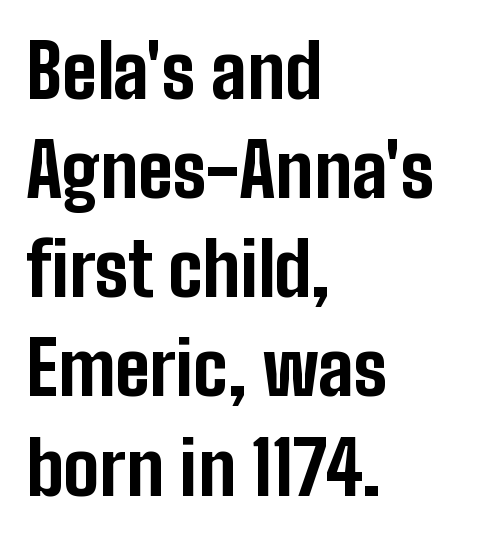
{"serif": "no", "italic": "no", "bold": "yes", "weight": "bold", "width": "condensed", "stroke_contrast": "low", "x_height": "medium", "monospaced": "no", "underline": "no", "align": "left", "line_spacing": "normal", "line_spacing_ratio": 1.34, "letter_spacing": "normal", "letter_spacing_em": 0.0, "glyph_px": 74}
